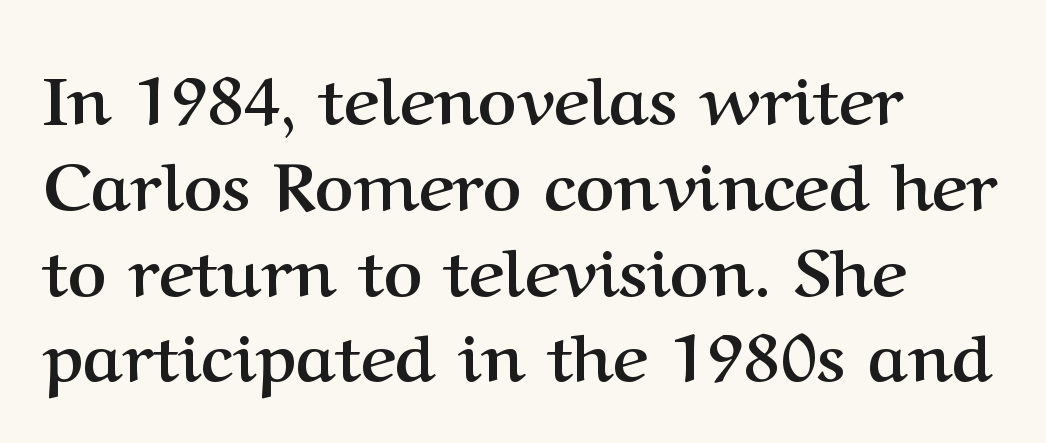
{"serif": "yes", "italic": "no", "bold": "yes", "weight": "semibold", "width": "normal", "stroke_contrast": "medium", "x_height": "medium", "monospaced": "no", "underline": "no", "align": "left", "line_spacing": "normal", "line_spacing_ratio": 1.28, "letter_spacing": "normal", "letter_spacing_em": 0.0, "glyph_px": 67}
